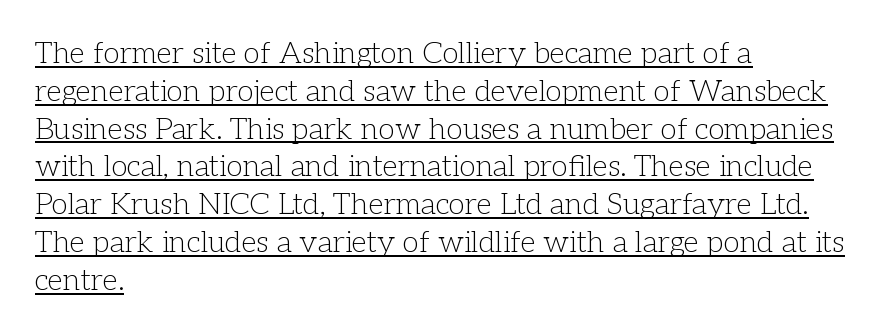
The image shows 30 px light serif type, upright; set left-aligned, normal line spacing (1.26x), normal letter spacing, underlined; low stroke contrast and a medium x-height.
